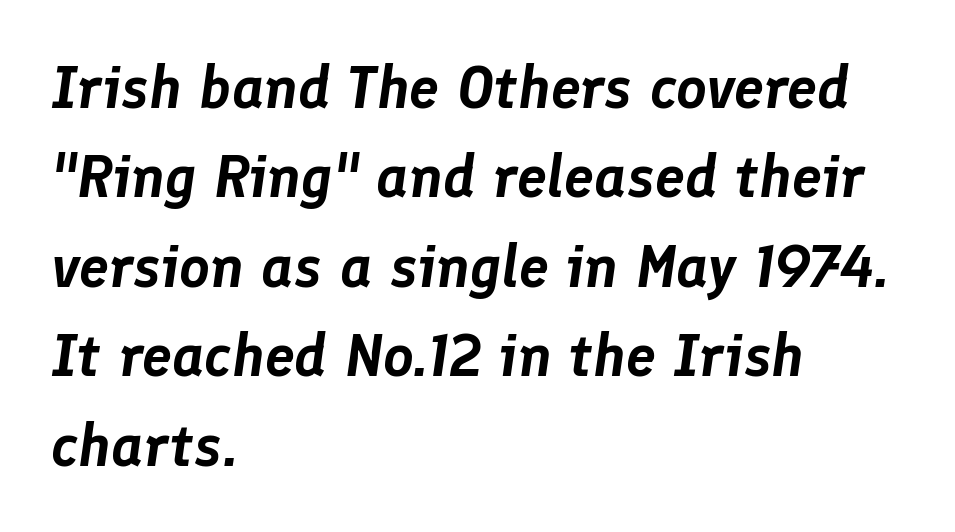
Character widths vary here, with narrow letters taking less room than wide ones. The typography opts for an oblique posture over an upright one. The space directly below the letters is spotless. The gaps between neighbouring characters are ordinary and unremarkable. The block of text has a typical density, with ordinary space between rows. Visually the block forms a straight wall on the left and a jagged coastline on the right.
